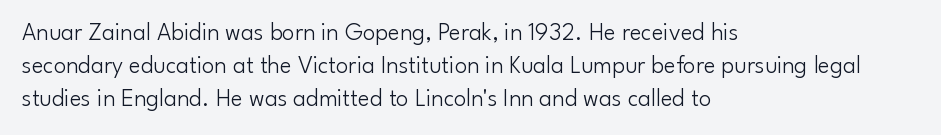
The image shows 25 px text type, upright; set left-aligned, normal line spacing (1.33x), normal letter spacing, not underlined.
